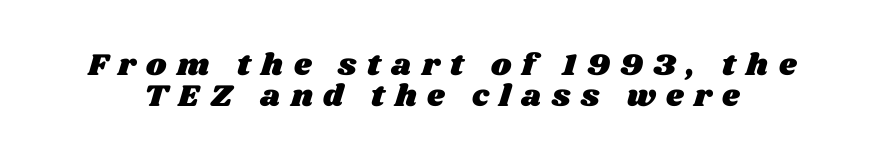
Q: Is the text underlined? A: No.
Q: Is the spacing between letters normal or unusually wide? A: Unusually wide.
Q: Is the spacing between lines tight, normal or loose? A: Tight.
Q: Width (condensed, normal, or wide)? A: Wide.
Q: Stroke contrast? A: Medium.
Q: x-height? A: Large.
Q: Monospaced? A: No.
